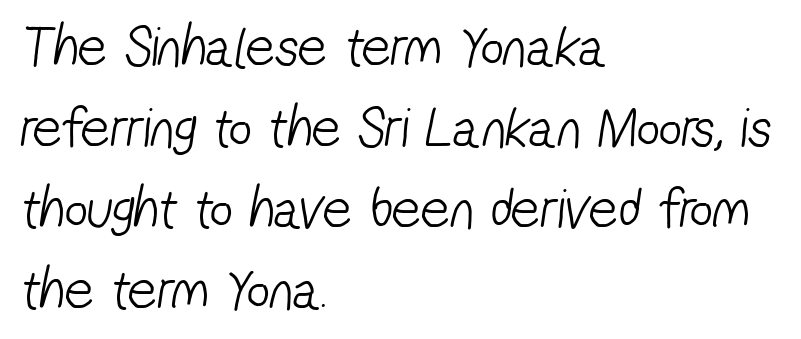
Q: Is the text bold? A: No.
Q: Is the typeface a serif or a sans-serif typeface? A: Sans-serif.
Q: Is the text underlined? A: No.
Q: How is the paragraph aligned? A: Left-aligned.
Q: Is the spacing between letters normal or unusually wide? A: Normal.
Q: Is the spacing between lines tight, normal or loose? A: Normal.
Q: Width (condensed, normal, or wide)? A: Condensed.
Q: Stroke contrast? A: Low.
Q: x-height? A: Medium.
Q: Monospaced? A: No.
